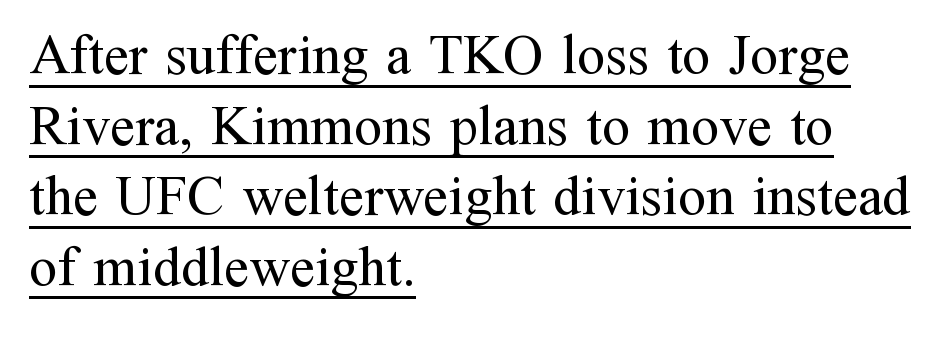
{"serif": "yes", "italic": "no", "bold": "no", "weight": "regular", "width": "normal", "stroke_contrast": "medium", "x_height": "medium", "monospaced": "no", "underline": "yes", "align": "left", "line_spacing": "normal", "line_spacing_ratio": 1.26, "letter_spacing": "normal", "letter_spacing_em": 0.0, "glyph_px": 56}
